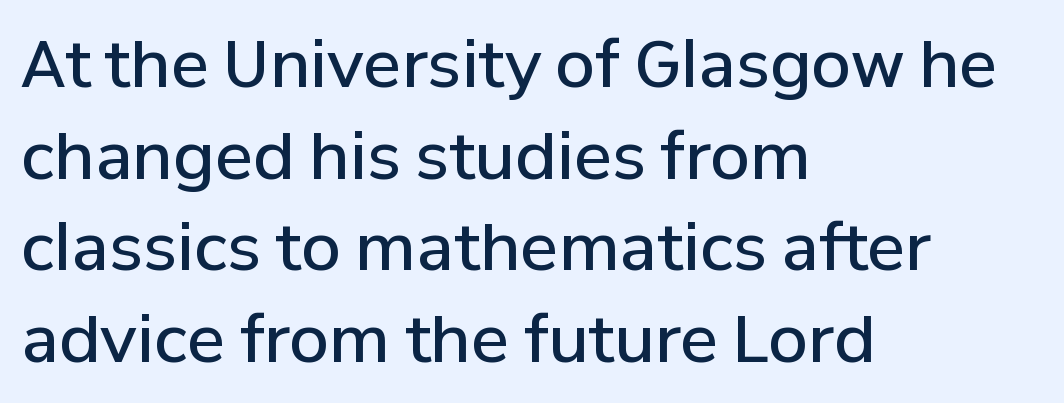
Look at the stroke-to-counter ratio: somewhat heavy, a semibold. Is there much room between lines? A standard amount, neither cramped nor airy. All the whitespace from short lines collects on the right. The gap between lines stays unmarked. A typesetter would call this proportional, since set widths differ per character.
